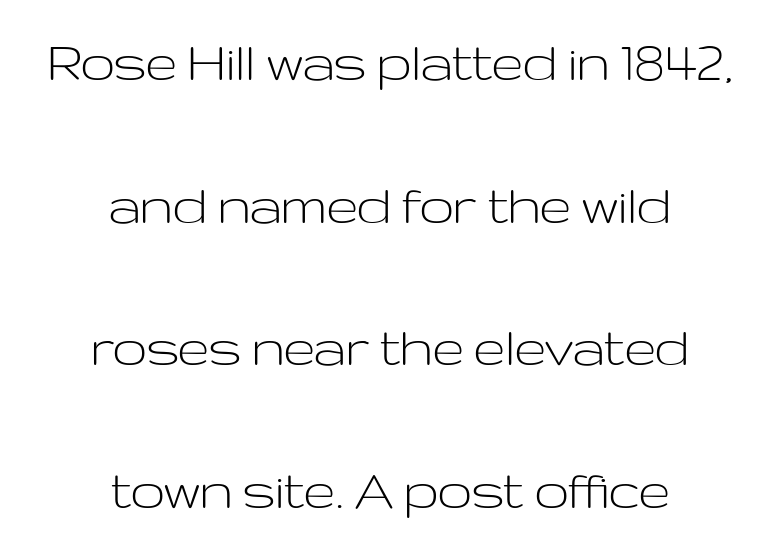
The image shows 61 px light, wide sans-serif type, upright; set centered, loose line spacing (2.34x), normal letter spacing, not underlined; low stroke contrast and a medium x-height.
